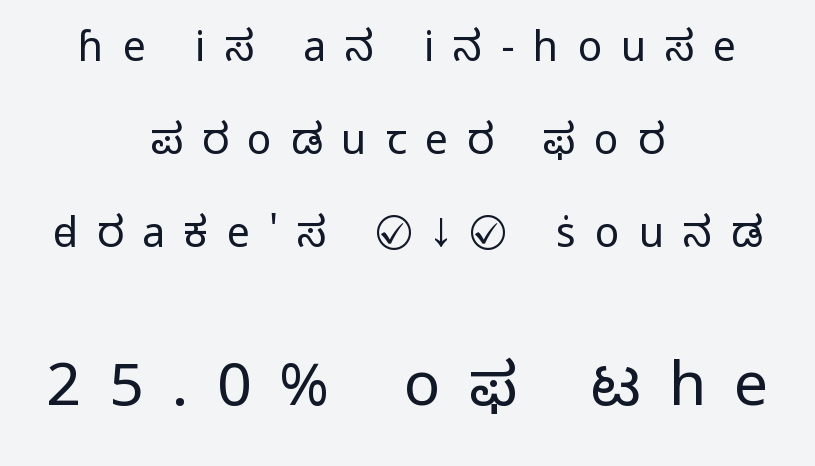
In terms of letterspacing, this is a distinctly airy, spread setting. Unmarked baselines from the first word to the last. Small over large — that's the arrangement of the two blocks here. Upright lettering throughout. The paragraph has two soft edges and a firm central axis.
